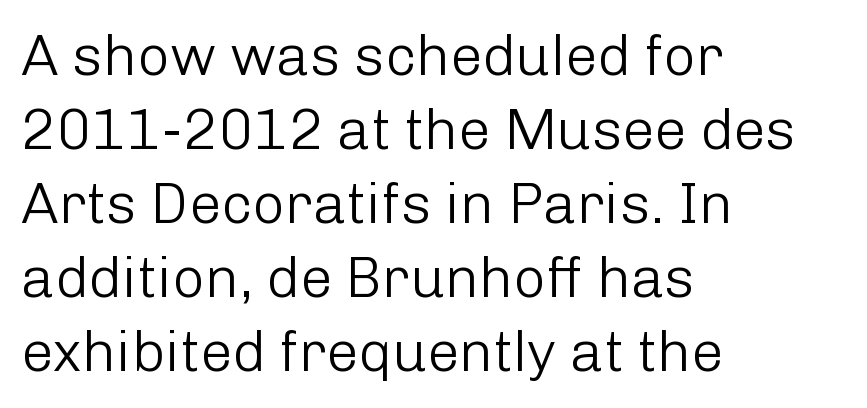
{"serif": "no", "italic": "no", "bold": "no", "weight": "light", "width": "normal", "stroke_contrast": "low", "x_height": "medium", "monospaced": "no", "underline": "no", "align": "left", "line_spacing": "normal", "line_spacing_ratio": 1.3, "letter_spacing": "normal", "letter_spacing_em": 0.0, "glyph_px": 57}
